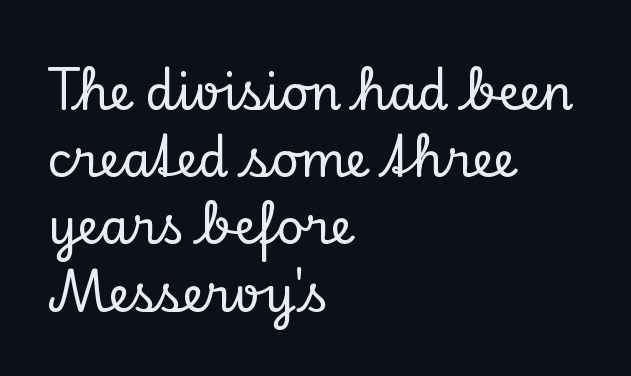
{"italic": "no", "width": "normal", "stroke_contrast": "low", "x_height": "small", "monospaced": "no", "underline": "no", "align": "left", "line_spacing": "normal", "line_spacing_ratio": 1.4, "letter_spacing": "normal", "letter_spacing_em": 0.0, "glyph_px": 48}
